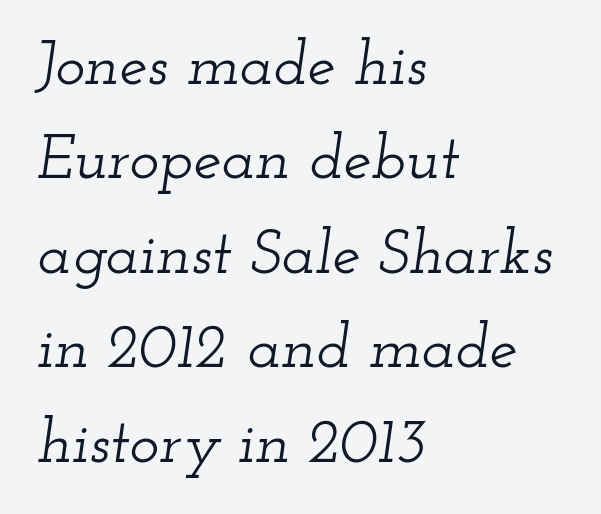
The image shows 63 px wide serif type, italic (leaning right); set left-aligned, normal line spacing (1.5x), normal letter spacing, not underlined; low stroke contrast and a small x-height.
